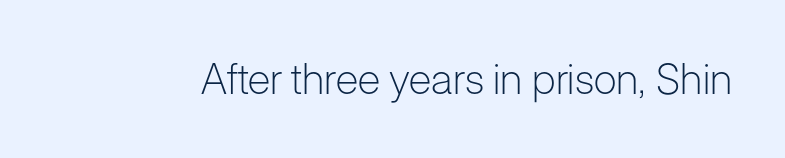
Descender tails drop into unmarked territory. The typeface chosen for these lines omits serifs. This is not heavy type; no bold has been used. Observe the ordinary spacing: letters are neighbours, not strangers. Tall strokes in this sample are plumb rather than angled.
